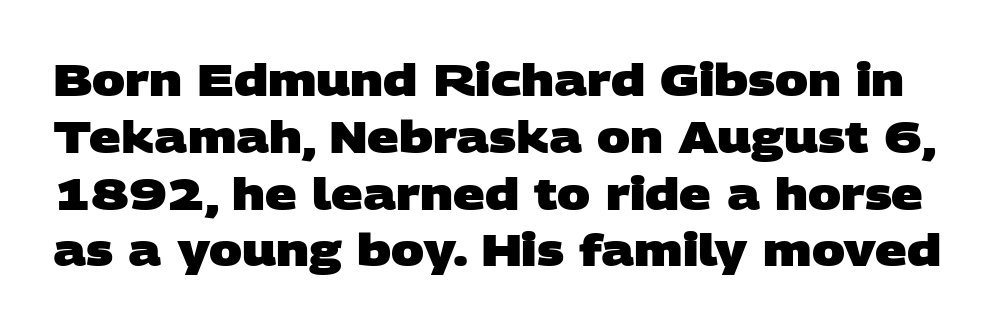
{"serif": "no", "bold": "yes", "weight": "heavy", "width": "wide", "stroke_contrast": "low", "x_height": "large", "monospaced": "no", "underline": "no", "line_spacing": "normal", "line_spacing_ratio": 1.29, "letter_spacing": "normal", "letter_spacing_em": 0.0, "glyph_px": 44}
